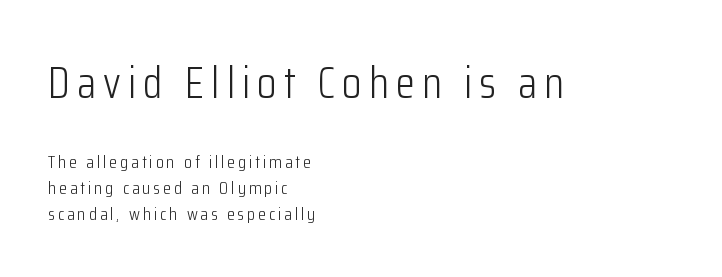
Q: Is the text bold? A: No.
Q: Is the text italic (slanted)? A: No, it is upright.
Q: Is the typeface a serif or a sans-serif typeface? A: Sans-serif.
Q: Is the text underlined? A: No.
Q: How is the paragraph aligned? A: Left-aligned.
Q: Is the spacing between lines tight, normal or loose? A: Normal.
Q: Which block of text is set in a larger size, the first (top) or the second (bottom)? A: The first (top) one.
Q: Width (condensed, normal, or wide)? A: Condensed.
Q: Stroke contrast? A: Low.
Q: x-height? A: Medium.
Q: Monospaced? A: No.
